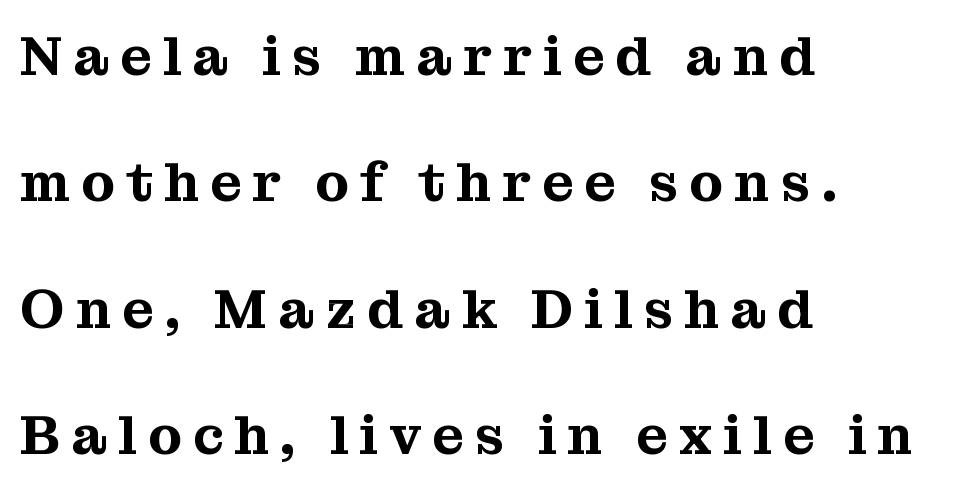
Q: Is the text italic (slanted)? A: No, it is upright.
Q: Is the typeface a serif or a sans-serif typeface? A: Serif.
Q: Is the text underlined? A: No.
Q: How is the paragraph aligned? A: Left-aligned.
Q: Is the spacing between letters normal or unusually wide? A: Unusually wide.
Q: Is the spacing between lines tight, normal or loose? A: Loose.
Q: Width (condensed, normal, or wide)? A: Normal.
Q: Stroke contrast? A: Medium.
Q: x-height? A: Medium.
Q: Monospaced? A: No.
